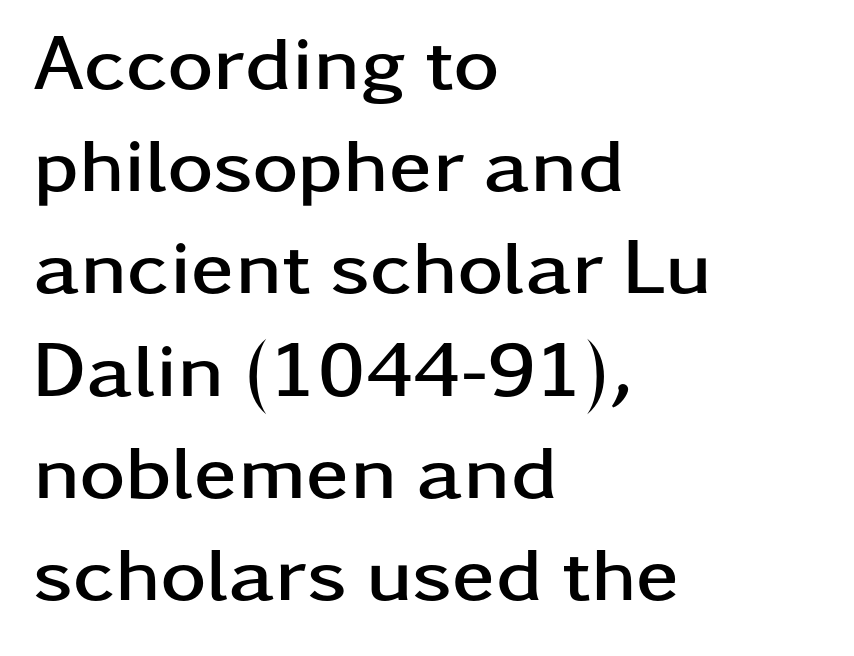
Q: Is the text bold? A: Yes.
Q: Is the text italic (slanted)? A: No, it is upright.
Q: Is the typeface a serif or a sans-serif typeface? A: Sans-serif.
Q: Is the text underlined? A: No.
Q: How is the paragraph aligned? A: Left-aligned.
Q: Is the spacing between letters normal or unusually wide? A: Normal.
Q: Is the spacing between lines tight, normal or loose? A: Normal.
Q: Width (condensed, normal, or wide)? A: Wide.
Q: Stroke contrast? A: Low.
Q: x-height? A: Medium.
Q: Monospaced? A: No.
